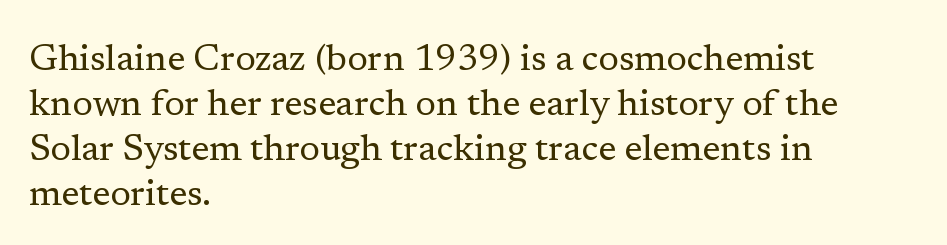
The image shows 37 px regular-weight serif type, upright; set left-aligned, line spacing 1.22x, normal letter spacing, not underlined; low stroke contrast and a medium x-height.
